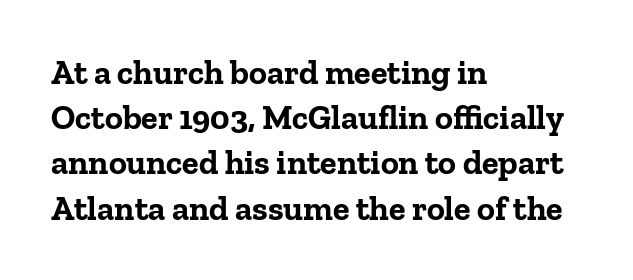
Think of a printed novel: that variable character pitch is what you see here. Students, this is bold: see how much ink each stroke carries. Upright lettering throughout. Casual observation: everything's shoved over to the left.
